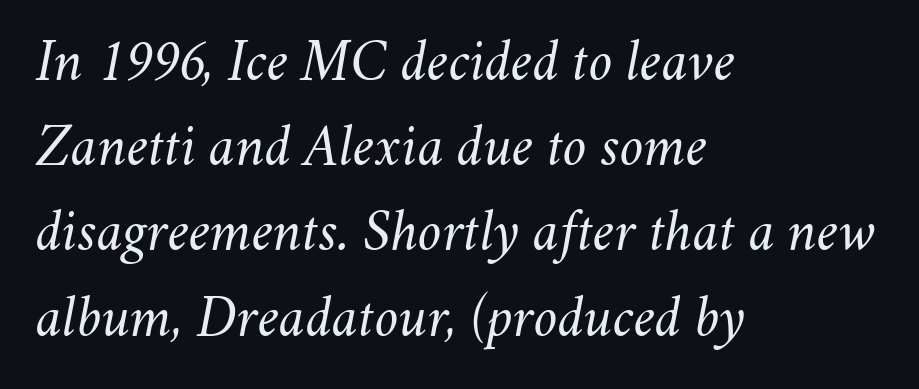
The image shows 60 px light type, italic (leaning right); set left-aligned, normal line spacing (1.42x), normal letter spacing, not underlined; medium stroke contrast and a small x-height.
